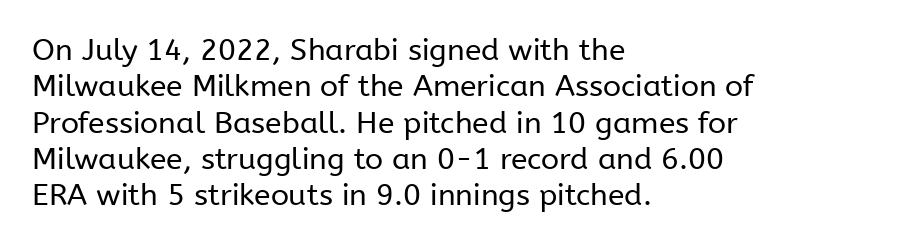
The image shows 30 px regular-weight sans-serif type, upright; set left-aligned, line spacing 1.21x, normal letter spacing, not underlined; low stroke contrast and a medium x-height.
